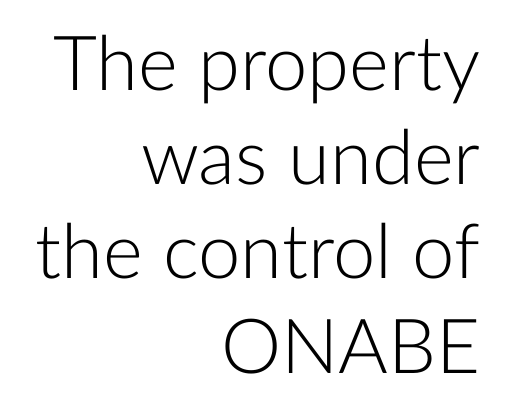
Nothing unusual about the tracking: characters are spaced as the font intends. The typesetting does not lean heavy: it is not bold. Typographically, this falls in the sans-serif category. Varying glyph widths throughout — classic text-font behaviour. Posture: straight, roman, zero tilt.
